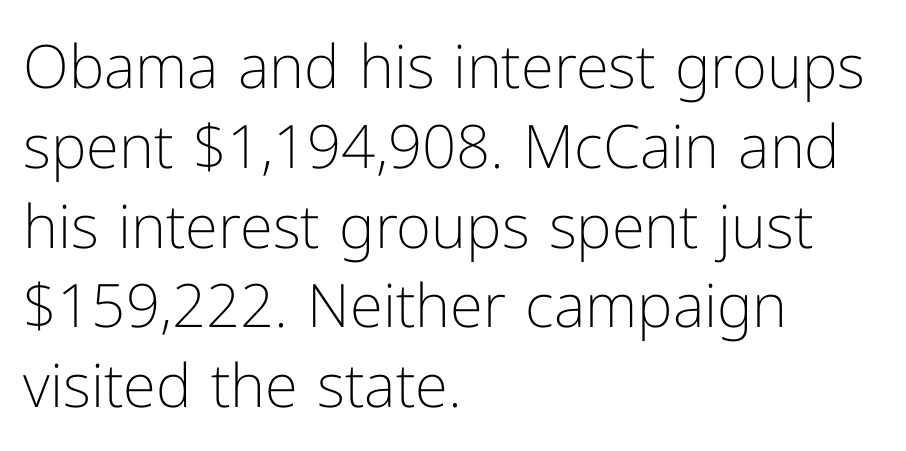
The image shows 60 px light sans-serif type, upright; set left-aligned, normal line spacing (1.33x), normal letter spacing, not underlined; low stroke contrast and a medium x-height.
